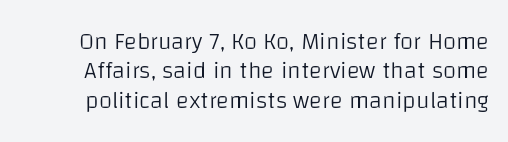
The image shows 24 px text type, upright; set line spacing 1.22x, normal letter spacing, not underlined.
